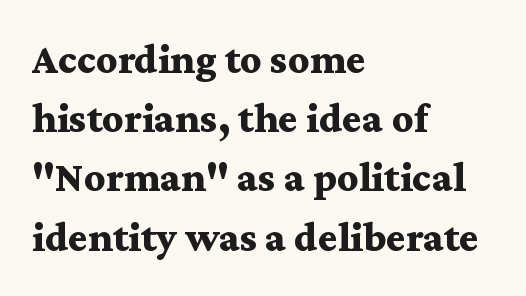
The image shows 42 px bold, wide serif type, upright; set left-aligned, normal line spacing (1.41x), normal letter spacing, not underlined; medium stroke contrast and a medium x-height.
